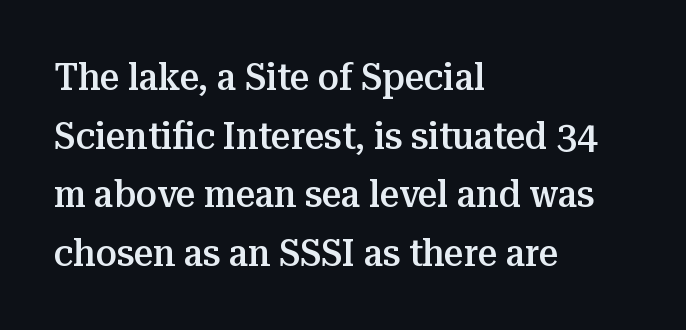
Q: Is the text bold? A: Semi-bold.
Q: Is the text italic (slanted)? A: No, it is upright.
Q: Is the typeface a serif or a sans-serif typeface? A: Serif.
Q: Is the text underlined? A: No.
Q: How is the paragraph aligned? A: Left-aligned.
Q: Is the spacing between letters normal or unusually wide? A: Normal.
Q: Is the spacing between lines tight, normal or loose? A: Normal.
Q: Width (condensed, normal, or wide)? A: Normal.
Q: Stroke contrast? A: Medium.
Q: x-height? A: Medium.
Q: Monospaced? A: No.
